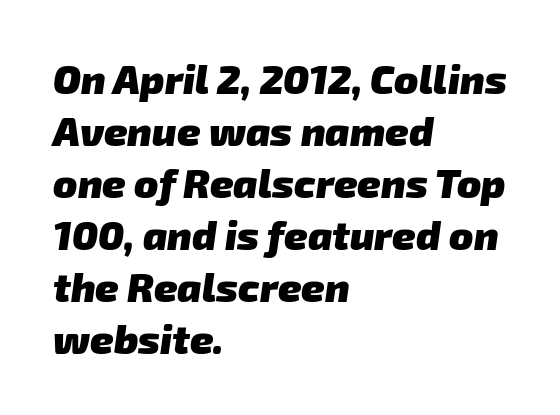
{"serif": "no", "bold": "yes", "weight": "heavy", "width": "normal", "stroke_contrast": "low", "x_height": "medium", "monospaced": "no", "underline": "no", "align": "left", "line_spacing": "normal", "line_spacing_ratio": 1.3, "letter_spacing": "normal", "letter_spacing_em": 0.0, "glyph_px": 40}
